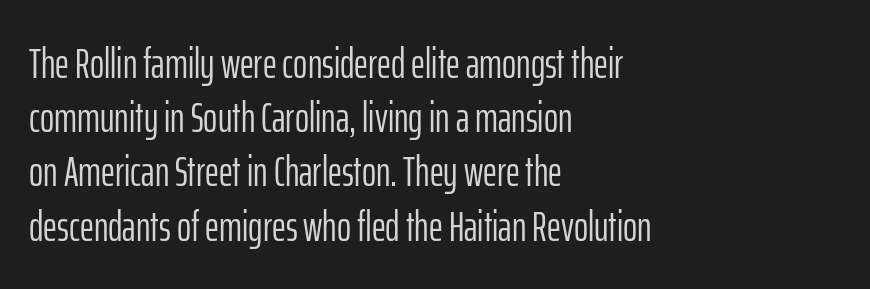
Q: Is the text bold? A: No.
Q: Is the text italic (slanted)? A: No, it is upright.
Q: Is the typeface a serif or a sans-serif typeface? A: Sans-serif.
Q: Is the text underlined? A: No.
Q: How is the paragraph aligned? A: Left-aligned.
Q: Is the spacing between letters normal or unusually wide? A: Normal.
Q: Is the spacing between lines tight, normal or loose? A: Normal.
Q: Width (condensed, normal, or wide)? A: Condensed.
Q: Stroke contrast? A: Low.
Q: x-height? A: Medium.
Q: Monospaced? A: No.
